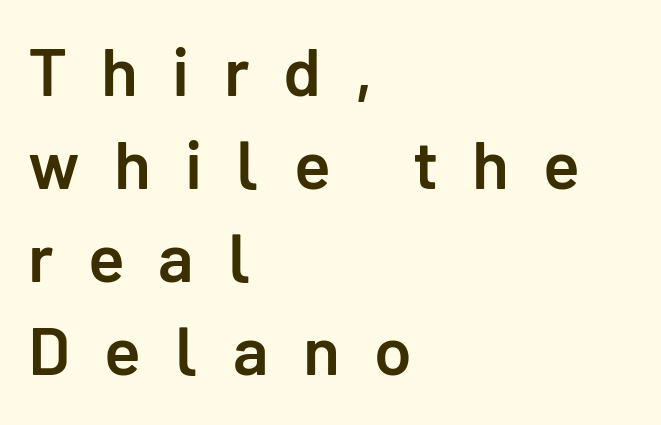
Q: Is the text bold? A: Semi-bold.
Q: Is the text italic (slanted)? A: No, it is upright.
Q: Is the typeface a serif or a sans-serif typeface? A: Sans-serif.
Q: Is the text underlined? A: No.
Q: How is the paragraph aligned? A: Left-aligned.
Q: Is the spacing between letters normal or unusually wide? A: Unusually wide.
Q: Is the spacing between lines tight, normal or loose? A: Normal.
Q: Width (condensed, normal, or wide)? A: Normal.
Q: Stroke contrast? A: Low.
Q: x-height? A: Medium.
Q: Monospaced? A: No.
